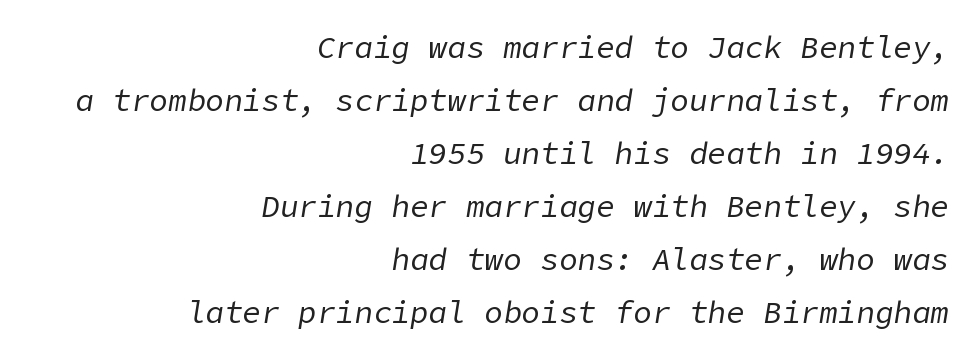
The image shows 31 px regular-weight type, italic (leaning right); set right-aligned, line spacing 1.71x, normal letter spacing, not underlined; low stroke contrast and a medium x-height.
